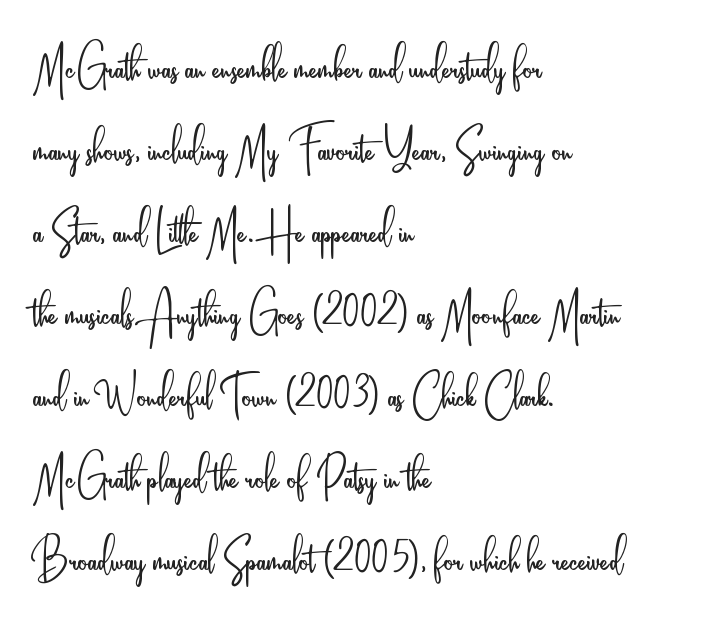
{"serif": "no", "bold": "no", "weight": "light", "width": "condensed", "stroke_contrast": "low", "x_height": "small", "monospaced": "no", "underline": "no", "align": "left", "line_spacing": "normal", "line_spacing_ratio": 1.39, "letter_spacing": "normal", "letter_spacing_em": 0.0, "glyph_px": 59}
